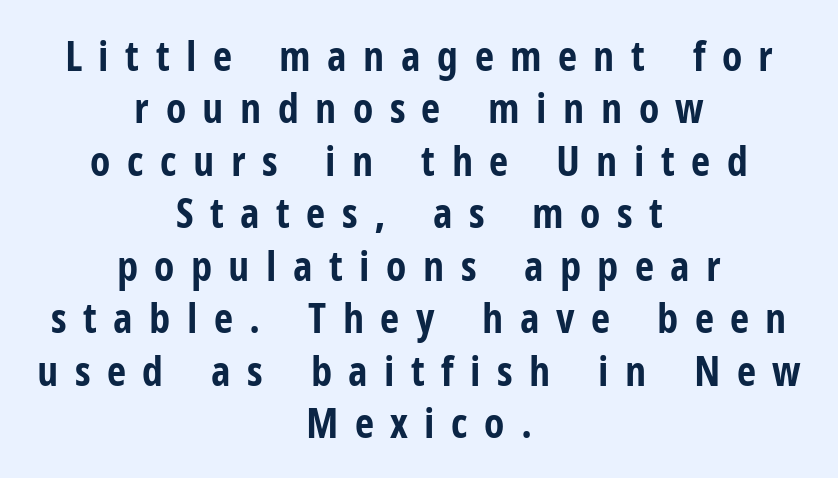
You can tell it's not italic because the verticals are truly vertical. The designer went with a sans here, leaving each stem footless. Substantial extra tracking has been applied to these lines. Each letter keeps its own natural width here, so spacing adapts to shape. The block of text has a typical density, with ordinary space between rows.
